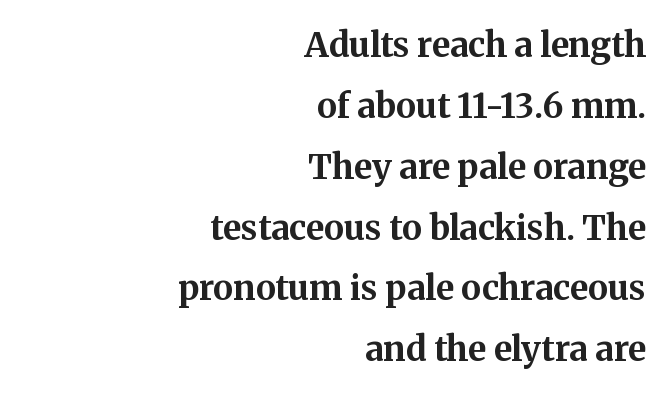
Q: Is the text bold? A: Yes.
Q: Is the text italic (slanted)? A: No, it is upright.
Q: Is the typeface a serif or a sans-serif typeface? A: Serif.
Q: Is the text underlined? A: No.
Q: How is the paragraph aligned? A: Right-aligned.
Q: Is the spacing between letters normal or unusually wide? A: Normal.
Q: Width (condensed, normal, or wide)? A: Normal.
Q: Stroke contrast? A: Medium.
Q: x-height? A: Medium.
Q: Monospaced? A: No.
